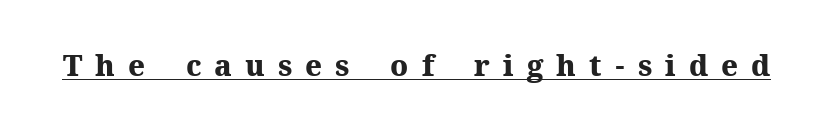
Q: Is the text bold? A: Yes.
Q: Is the text italic (slanted)? A: No, it is upright.
Q: Is the typeface a serif or a sans-serif typeface? A: Serif.
Q: Is the text underlined? A: Yes.
Q: Is the spacing between letters normal or unusually wide? A: Unusually wide.
Q: Width (condensed, normal, or wide)? A: Normal.
Q: Stroke contrast? A: Medium.
Q: x-height? A: Medium.
Q: Monospaced? A: No.
